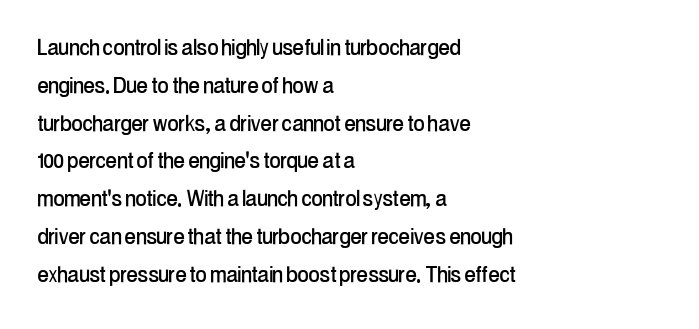
{"italic": "no", "underline": "no", "align": "left", "line_spacing": "normal", "line_spacing_ratio": 1.4, "letter_spacing": "normal", "letter_spacing_em": 0.0, "glyph_px": 27}
